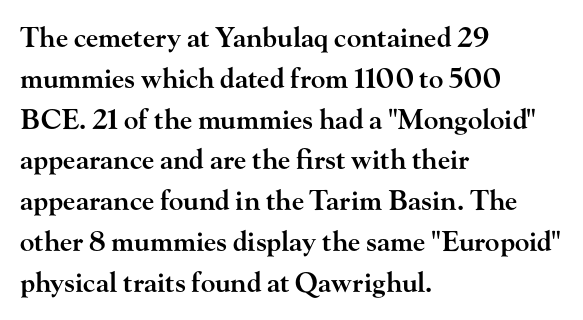
The image shows 27 px text type, upright; set left-aligned, normal line spacing (1.51x), normal letter spacing, not underlined.
